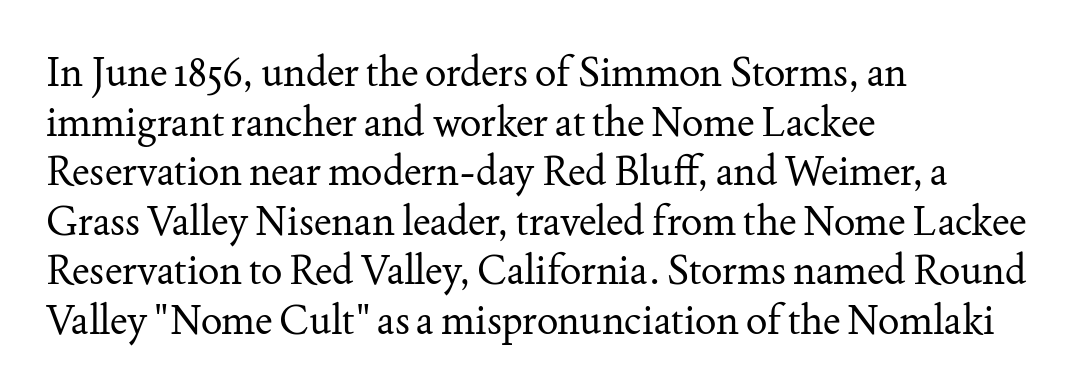
The passage shown is typed in a proportional face where columns would drift. The lines in this sample share a left origin and differ only in where they stop. The strokes carry an ordinary text weight at most. Letters rest on an invisible, unmarked baseline. The glyphs in this specimen are seriffed. Unlike italic type, these characters show no tilt at all.
